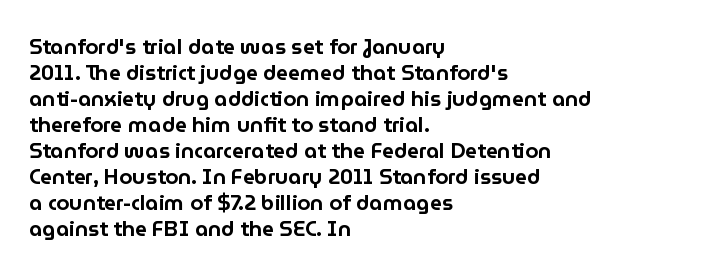
The typesetter chose a ragged-right arrangement here. The type sits square on the baseline with zero lean. There is no visible air inserted between adjacent glyphs. Has an underline been added? It has not.
